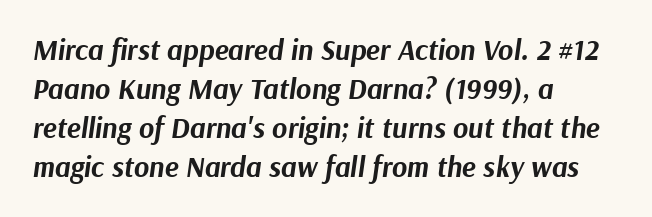
Each letter keeps its own natural width here, so spacing adapts to shape. The specimen reads as italic at a glance. The compositor pushed each line to the left boundary. The letterforms sit shoulder to shoulder at normal distance. The face used here has the dense, thick strokes of a bold. Underlining? Definitely not there.
